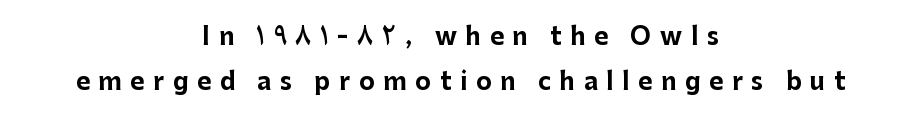
Q: Is the text bold? A: Yes.
Q: Is the text italic (slanted)? A: No, it is upright.
Q: Is the text underlined? A: No.
Q: How is the paragraph aligned? A: Centered.
Q: Is the spacing between letters normal or unusually wide? A: Unusually wide.
